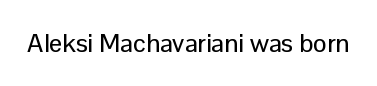
Q: Is the text italic (slanted)? A: No, it is upright.
Q: Is the text underlined? A: No.
Q: Is the spacing between letters normal or unusually wide? A: Normal.
